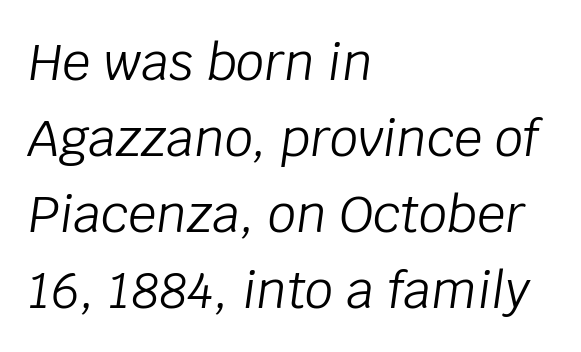
The image shows 50 px light type, italic (leaning right); set left-aligned, normal line spacing (1.52x), normal letter spacing, not underlined; low stroke contrast and a large x-height.
